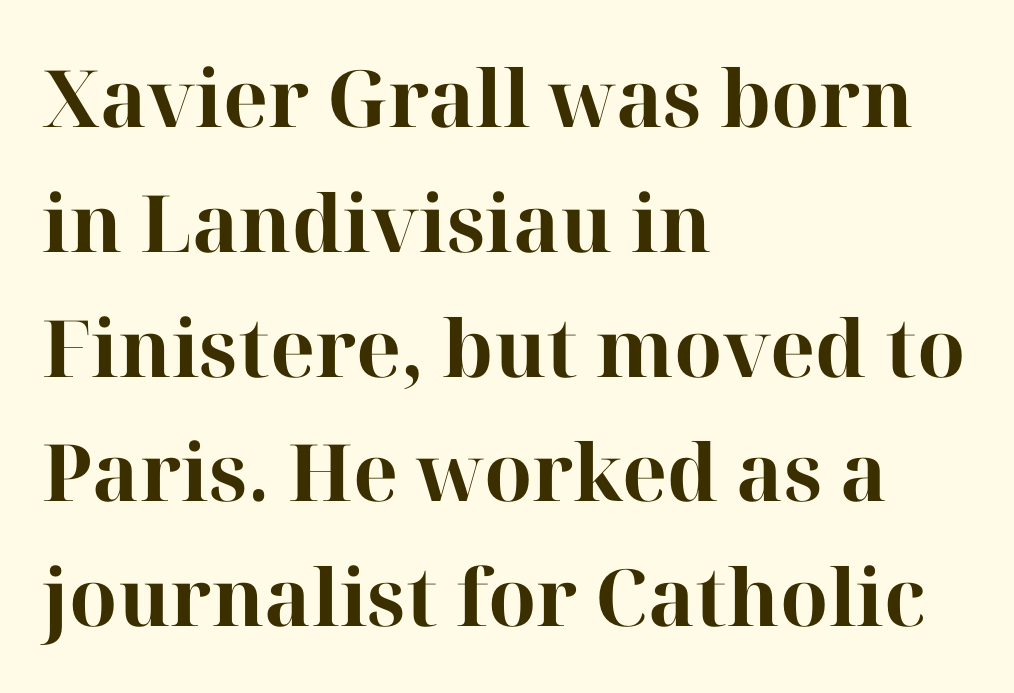
Regarding leading, the lines here are spaced in the standard way. Observe the serifs anchoring each vertical stroke in this sample. The ragged edge is on the right, which tells us the setting is flush left. Beneath every word, the page is bare. These lines were composed using upright roman letters. Between one letter and the next there's only the usual sliver of space.
